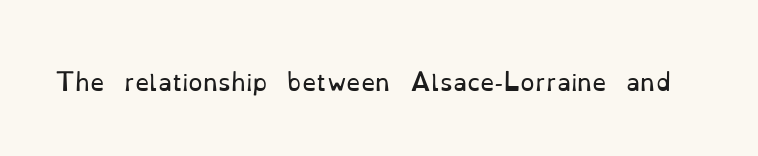
The type is set solid horizontally, with unmodified tracking. Words float on clear page, feet unadorned. A quiet, ordinary-to-light weight characterises the typeface. The type sits square on the baseline with zero lean.
